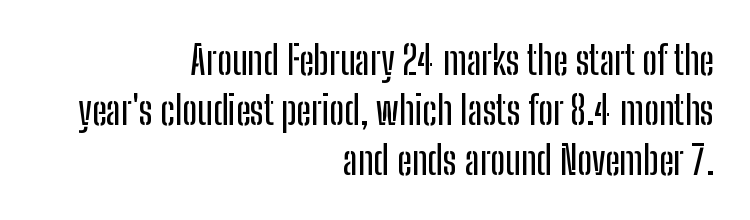
Q: Is the text italic (slanted)? A: No, it is upright.
Q: Is the typeface a serif or a sans-serif typeface? A: Sans-serif.
Q: Is the text underlined? A: No.
Q: How is the paragraph aligned? A: Right-aligned.
Q: Is the spacing between letters normal or unusually wide? A: Normal.
Q: Is the spacing between lines tight, normal or loose? A: Normal.
Q: Width (condensed, normal, or wide)? A: Condensed.
Q: Stroke contrast? A: Low.
Q: x-height? A: Medium.
Q: Monospaced? A: No.
